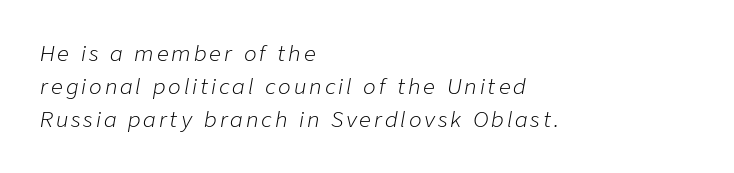
{"italic": "yes", "lean": "right", "slant_degrees": 9, "bold": "no", "underline": "no", "align": "left", "line_spacing": "normal", "line_spacing_ratio": 1.56, "glyph_px": 21}
